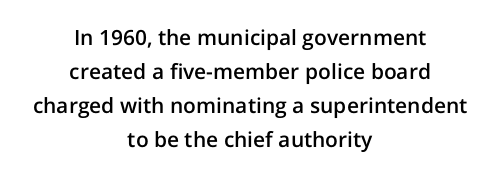
The image shows 21 px text type, upright; set centered, normal line spacing (1.62x), normal letter spacing, not underlined.
